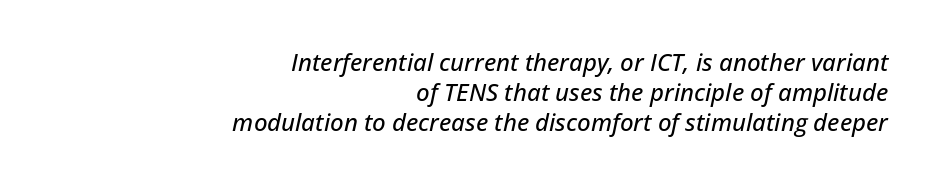
Bare-footed words on every line. Compared with typical paragraphs, the rows here are spaced about the same. Compared with ordinary roman type, these characters are visibly tilted. There is no visible air inserted between adjacent glyphs.
